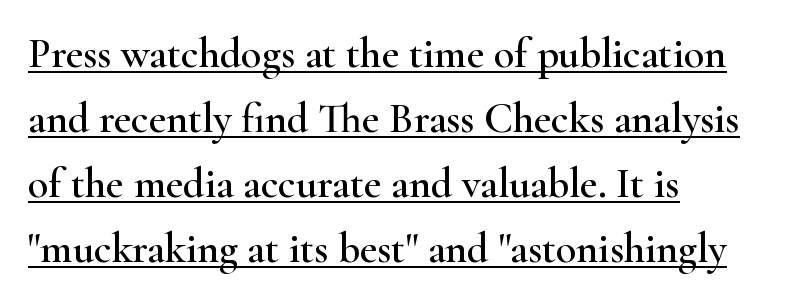
Q: Is the text italic (slanted)? A: No, it is upright.
Q: Is the typeface a serif or a sans-serif typeface? A: Serif.
Q: Is the text underlined? A: Yes.
Q: How is the paragraph aligned? A: Left-aligned.
Q: Is the spacing between letters normal or unusually wide? A: Normal.
Q: Is the spacing between lines tight, normal or loose? A: Normal.
Q: Width (condensed, normal, or wide)? A: Wide.
Q: Stroke contrast? A: High.
Q: x-height? A: Small.
Q: Monospaced? A: No.
